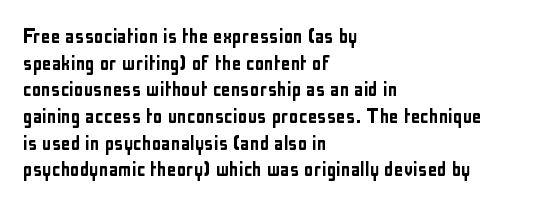
Does the leading feel generous? Not at all — it's pinched. Do the letters lean? They stand straight. Standard letterfit; no display-style spreading of the glyphs. The area under the type is left untouched. In CSS terms this would be text-align: left.
